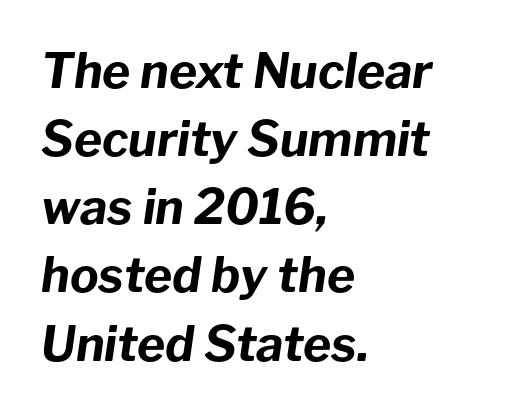
{"italic": "yes", "lean": "right", "slant_degrees": 8, "bold": "yes", "weight": "bold", "width": "normal", "stroke_contrast": "low", "x_height": "medium", "monospaced": "no", "underline": "no", "align": "left", "line_spacing": "normal", "line_spacing_ratio": 1.42, "letter_spacing": "normal", "letter_spacing_em": 0.0, "glyph_px": 48}
